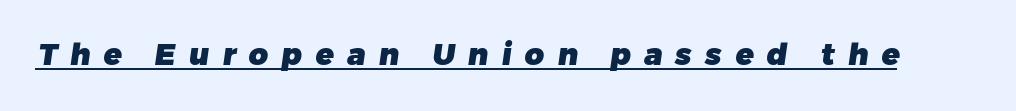
Is the letter spacing exaggerated? Yes — the characters are pushed far apart. Think of a printed novel: that variable character pitch is what you see here. Stroke terminals: plain, sans-serif. In terms of weight, the rendering is a true, heavy bold. In designer terms, the underline attribute is active on this setting.
